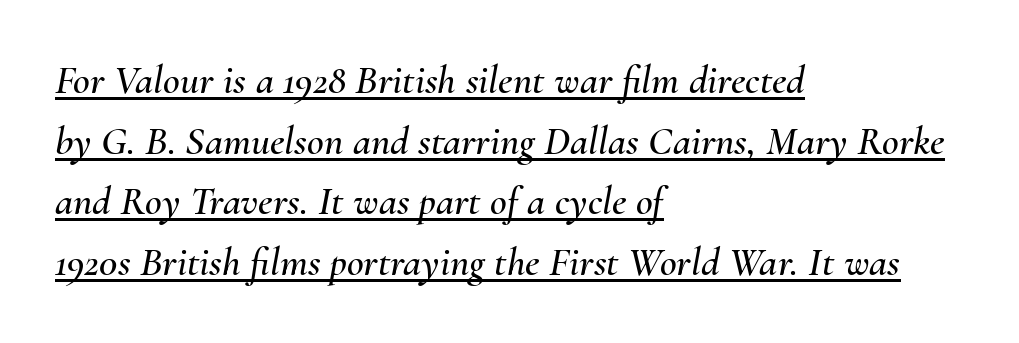
{"italic": "yes", "lean": "right", "slant_degrees": 10, "width": "normal", "stroke_contrast": "medium", "x_height": "small", "monospaced": "no", "underline": "yes", "align": "left", "line_spacing": "normal", "line_spacing_ratio": 1.48, "letter_spacing": "normal", "letter_spacing_em": 0.0, "glyph_px": 41}
